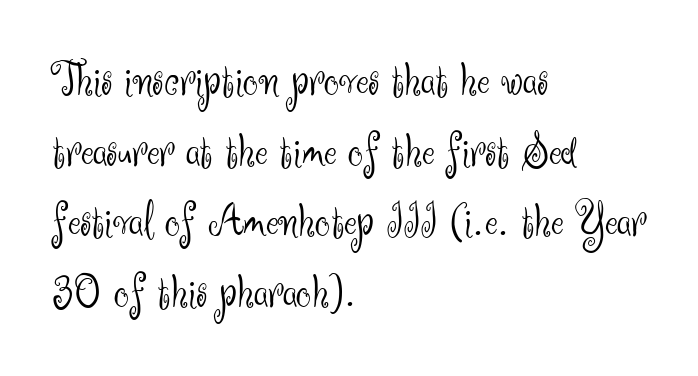
The image shows 48 px light sans-serif type, upright; set left-aligned, normal line spacing (1.47x), normal letter spacing, not underlined; medium stroke contrast and a small x-height.
